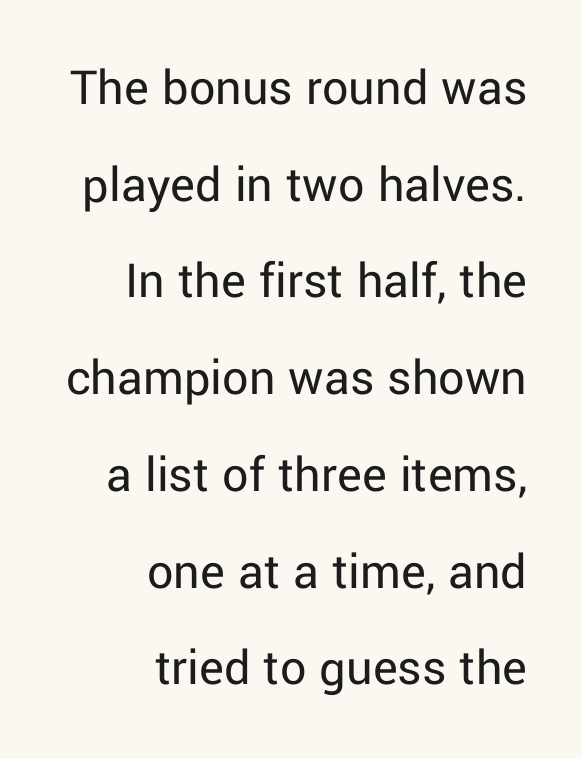
Q: Is the text bold? A: No.
Q: Is the text italic (slanted)? A: No, it is upright.
Q: Is the typeface a serif or a sans-serif typeface? A: Sans-serif.
Q: Is the text underlined? A: No.
Q: How is the paragraph aligned? A: Right-aligned.
Q: Is the spacing between letters normal or unusually wide? A: Normal.
Q: Width (condensed, normal, or wide)? A: Normal.
Q: Stroke contrast? A: Low.
Q: x-height? A: Medium.
Q: Monospaced? A: No.
